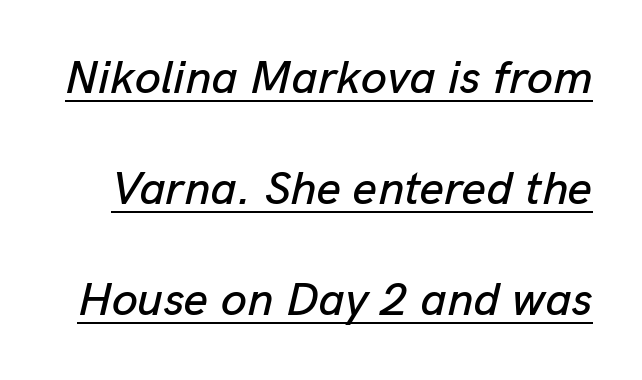
{"italic": "yes", "lean": "right", "slant_degrees": 13, "width": "normal", "stroke_contrast": "low", "x_height": "medium", "monospaced": "no", "underline": "yes", "line_spacing": "loose", "line_spacing_ratio": 2.36, "letter_spacing": "normal", "letter_spacing_em": 0.0, "glyph_px": 47}
